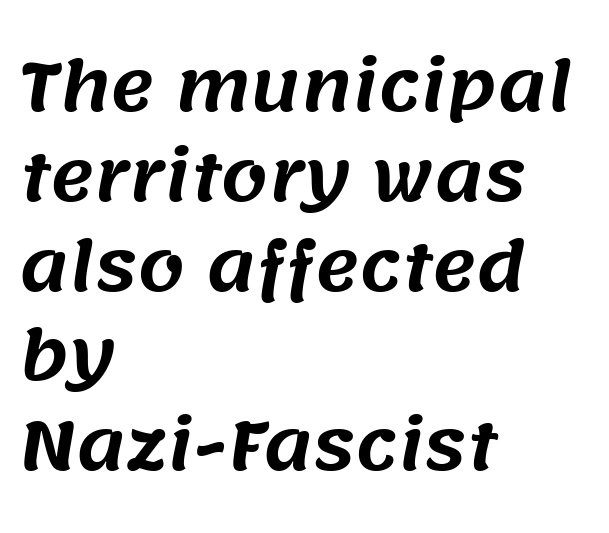
This is sans-serif lettering, the kind often seen on screens and signage. Regarding leading, the lines here are spaced in the standard way. This rendering features lettering with no underline. The rag falls on the right side of this text block. Default kerning and tracking; the words read as compact shapes.
